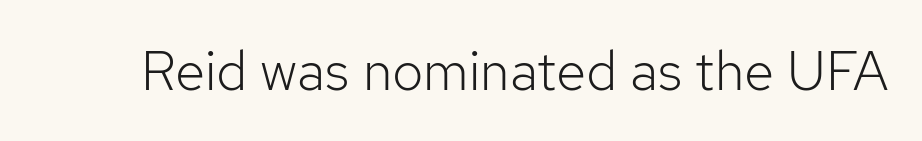
Think of a printed novel: that variable character pitch is what you see here. The typesetting does not lean heavy: it is not bold. A sans-serif font was chosen for this passage. Rendered with straight, roman letterforms. Caption: standard tracking, unaltered.
